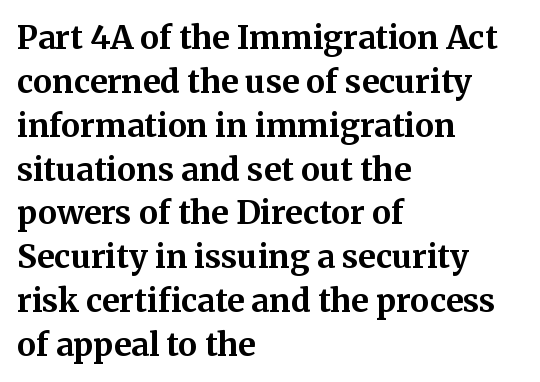
A student would call this left alignment; a typographer would say flush left, rag right. This sample uses plain, unmodified letter spacing. The lettering stays uniformly vertical, giving the passage a roman look. Just letters on the line, the space beneath them empty. In terms of letterform style, serifs are clearly present. The rows are spaced the way most documents space them.
